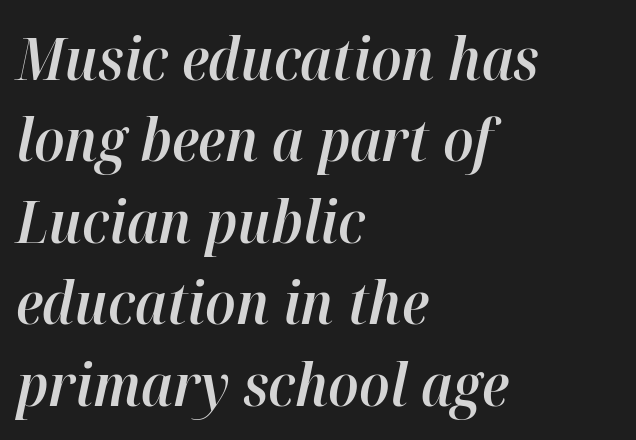
Q: Is the text bold? A: Semi-bold.
Q: Is the text italic (slanted)? A: Yes, it leans right by about 12 degrees.
Q: Is the text underlined? A: No.
Q: How is the paragraph aligned? A: Left-aligned.
Q: Is the spacing between letters normal or unusually wide? A: Normal.
Q: Is the spacing between lines tight, normal or loose? A: Normal.
Q: Width (condensed, normal, or wide)? A: Normal.
Q: Stroke contrast? A: High.
Q: x-height? A: Medium.
Q: Monospaced? A: No.
